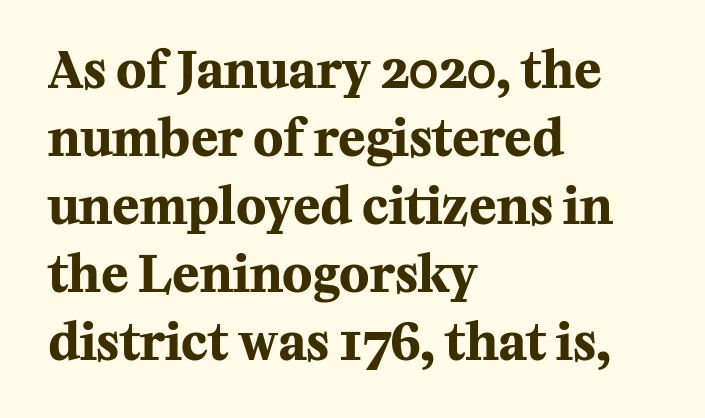
The image shows 50 px bold serif type, upright; set left-aligned, normal line spacing (1.36x), normal letter spacing, not underlined; medium stroke contrast and a medium x-height.
